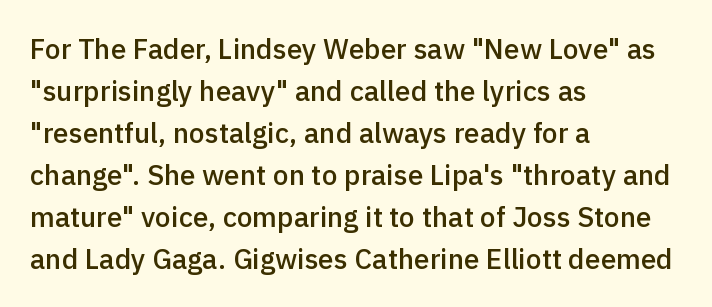
A typesetter would label this face a sans. A normal amount of white space separates one row of letters from the next. A fair bit of extra ink — the face is semibold, not bold. The rendering uses natural spacing where letterforms have individual widths. The text block is weighted toward the left margin, trailing off unevenly rightward. Bare-footed words on every line.
